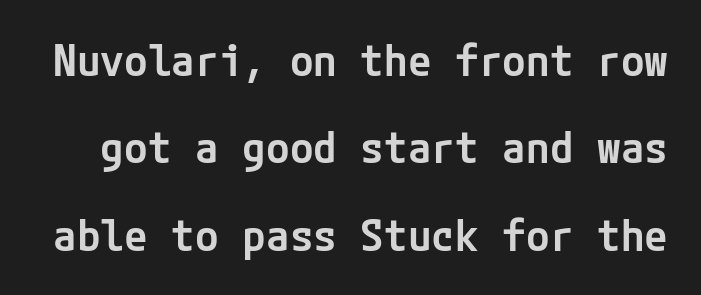
The block of text is sparse from top to bottom, with ample space between rows. Short note: letters normally spaced. The strokes are fattened partway — semibold, not bold. Typographically, this falls in the sans-serif category. Rule under the text: the space is simply empty. Characters remain perfectly vertical along every line.
